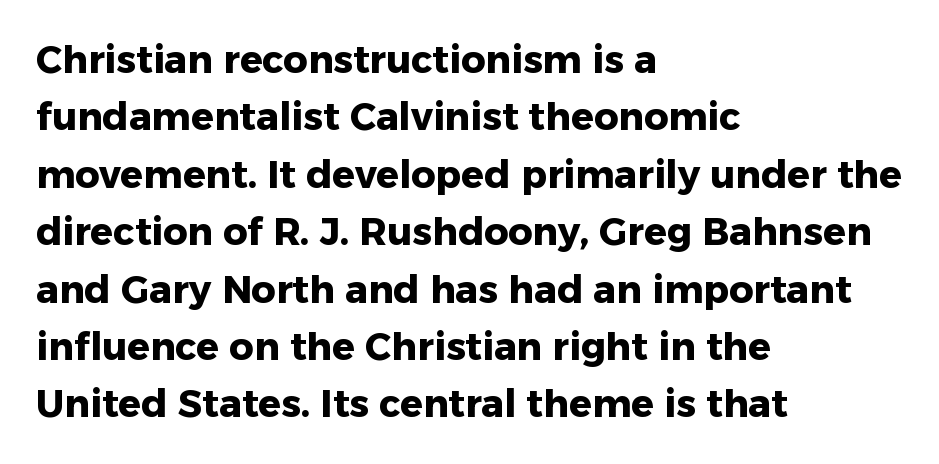
{"serif": "no", "italic": "no", "bold": "yes", "weight": "heavy", "width": "normal", "stroke_contrast": "low", "x_height": "medium", "monospaced": "no", "underline": "no", "align": "left", "line_spacing": "normal", "line_spacing_ratio": 1.51, "letter_spacing": "normal", "letter_spacing_em": 0.0, "glyph_px": 38}
